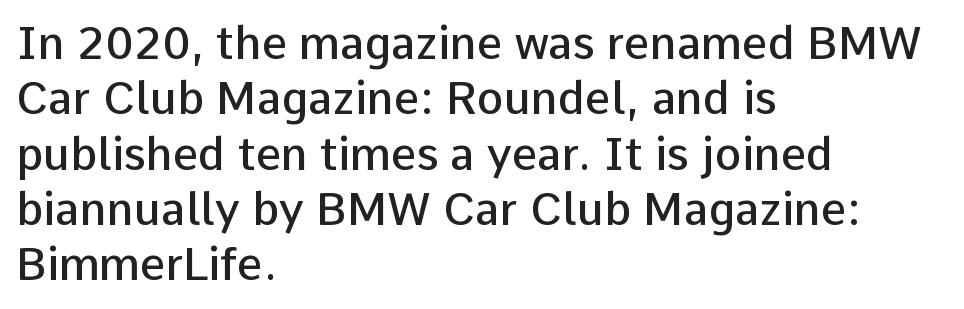
Q: Is the text bold? A: Semi-bold.
Q: Is the text italic (slanted)? A: No, it is upright.
Q: Is the typeface a serif or a sans-serif typeface? A: Sans-serif.
Q: Is the text underlined? A: No.
Q: How is the paragraph aligned? A: Left-aligned.
Q: Is the spacing between letters normal or unusually wide? A: Normal.
Q: Width (condensed, normal, or wide)? A: Normal.
Q: Stroke contrast? A: Low.
Q: x-height? A: Medium.
Q: Monospaced? A: No.
